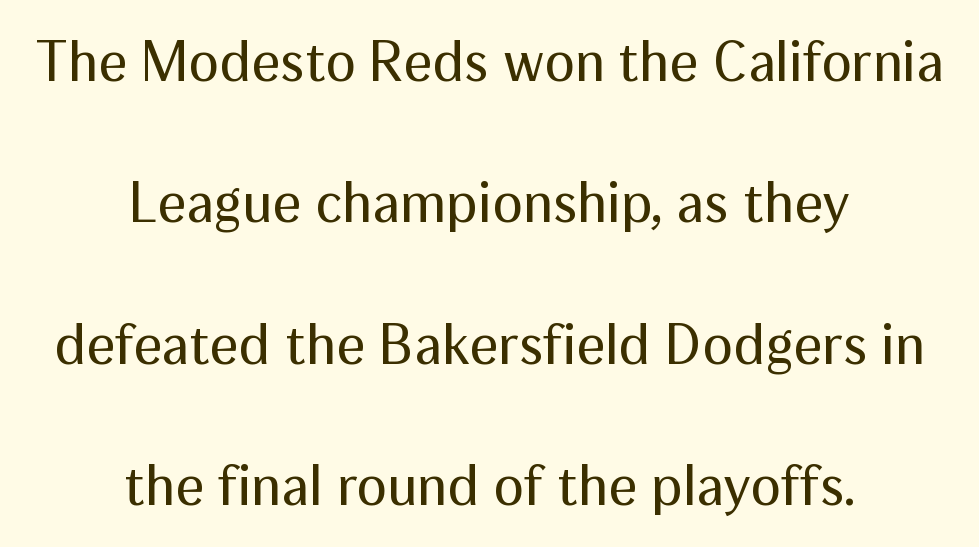
The image shows 57 px regular-weight sans-serif type, upright; set centered, loose line spacing (2.48x), normal letter spacing, not underlined; medium stroke contrast and a medium x-height.
